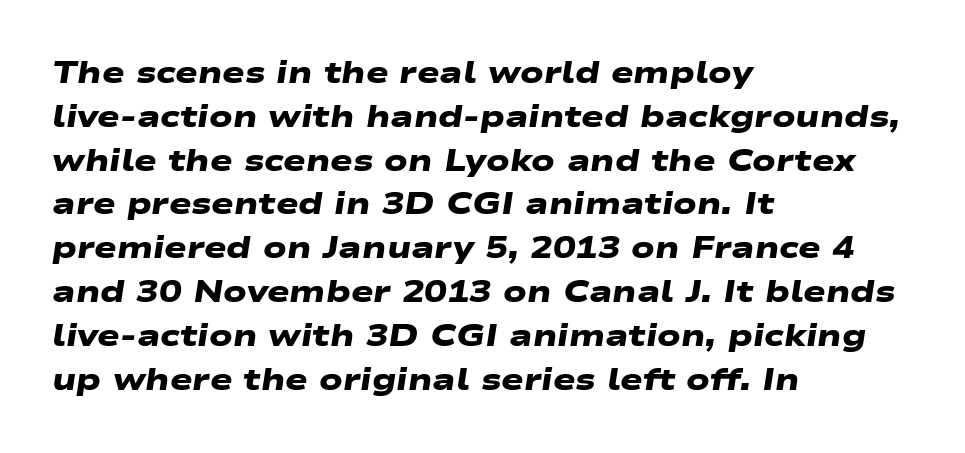
{"serif": "no", "bold": "yes", "weight": "heavy", "width": "wide", "stroke_contrast": "low", "x_height": "medium", "monospaced": "no", "underline": "no", "align": "left", "line_spacing": "normal", "line_spacing_ratio": 1.46, "letter_spacing": "normal", "letter_spacing_em": 0.0, "glyph_px": 30}
